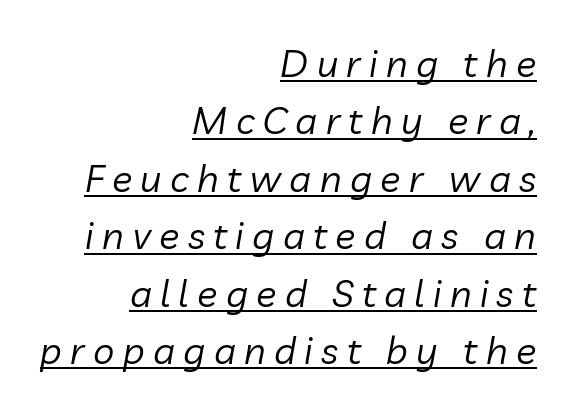
The image shows 38 px regular-weight type, italic (leaning right); set right-aligned, normal line spacing (1.51x), unusually wide letter spacing (+0.22 em), underlined; low stroke contrast and a medium x-height.
